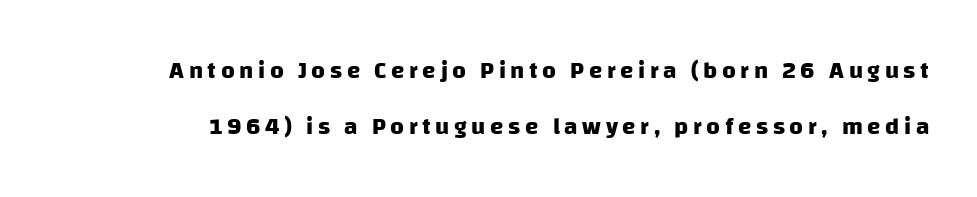
{"bold": "yes", "underline": "no", "line_spacing": "loose", "line_spacing_ratio": 2.32, "glyph_px": 24}
